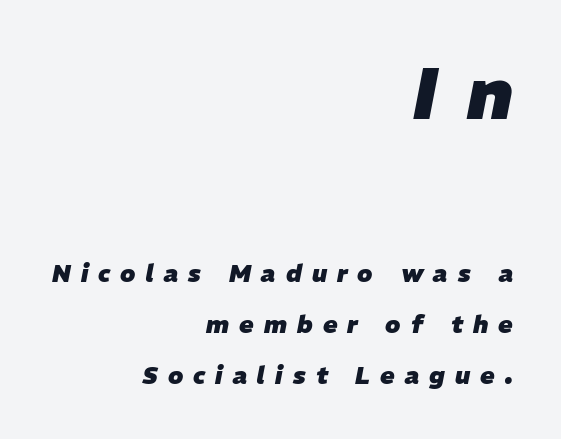
Q: Is the text bold? A: Yes.
Q: Is the text italic (slanted)? A: Yes, it leans right by about 11 degrees.
Q: Is the text underlined? A: No.
Q: How is the paragraph aligned? A: Right-aligned.
Q: Is the spacing between letters normal or unusually wide? A: Unusually wide.
Q: Is the spacing between lines tight, normal or loose? A: Loose.
Q: Which block of text is set in a larger size, the first (top) or the second (bottom)? A: The first (top) one.
Q: Width (condensed, normal, or wide)? A: Normal.
Q: Stroke contrast? A: Low.
Q: x-height? A: Medium.
Q: Monospaced? A: No.
